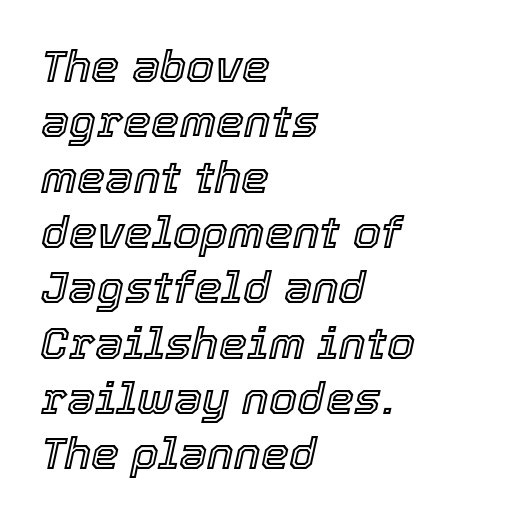
{"italic": "yes", "lean": "right", "slant_degrees": 12, "width": "normal", "x_height": "medium", "monospaced": "no", "underline": "no", "align": "left", "line_spacing_ratio": 1.23, "letter_spacing": "normal", "letter_spacing_em": 0.0, "glyph_px": 45}
